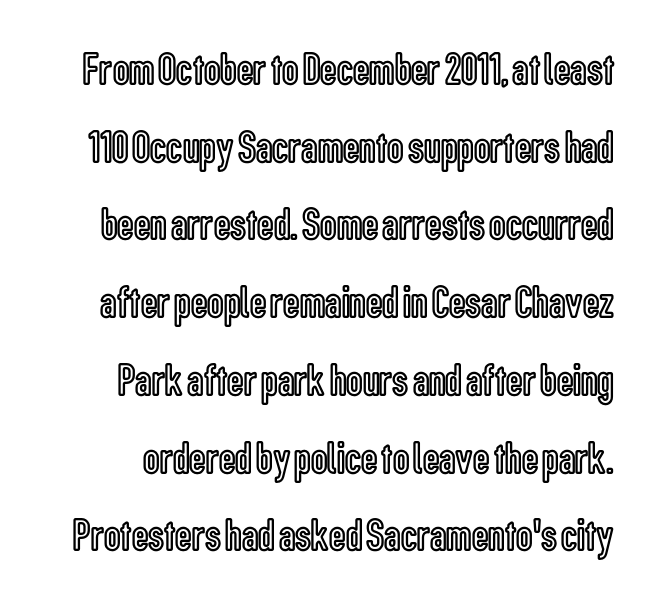
{"italic": "no", "width": "condensed", "x_height": "medium", "monospaced": "no", "underline": "no", "line_spacing": "normal", "line_spacing_ratio": 1.69, "letter_spacing": "normal", "letter_spacing_em": 0.0, "glyph_px": 46}
